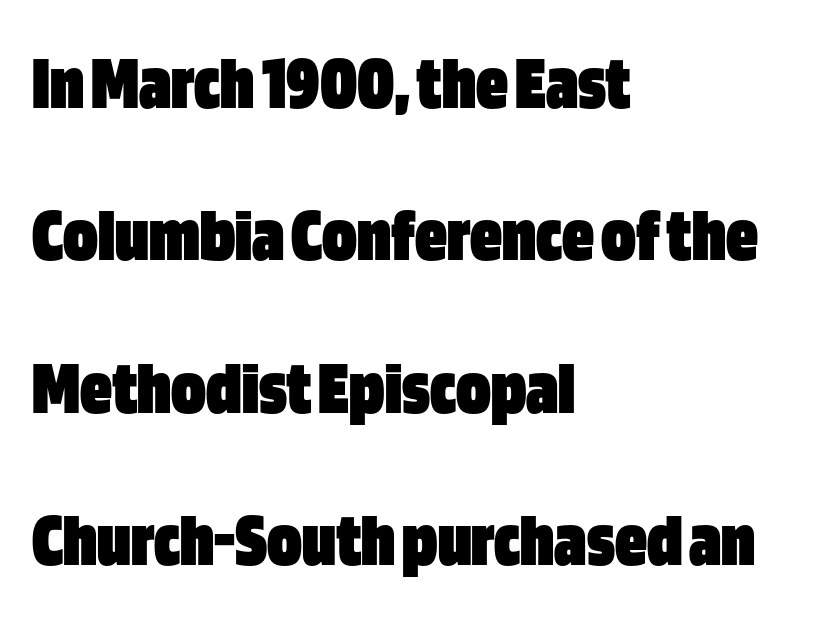
The image shows 79 px heavy, condensed sans-serif type, upright; set left-aligned, loose line spacing (1.93x), normal letter spacing, not underlined; low stroke contrast and a large x-height.
